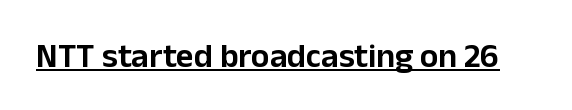
{"serif": "no", "italic": "no", "width": "normal", "stroke_contrast": "low", "x_height": "medium", "monospaced": "no", "underline": "yes", "letter_spacing": "normal", "letter_spacing_em": 0.0, "glyph_px": 34}
